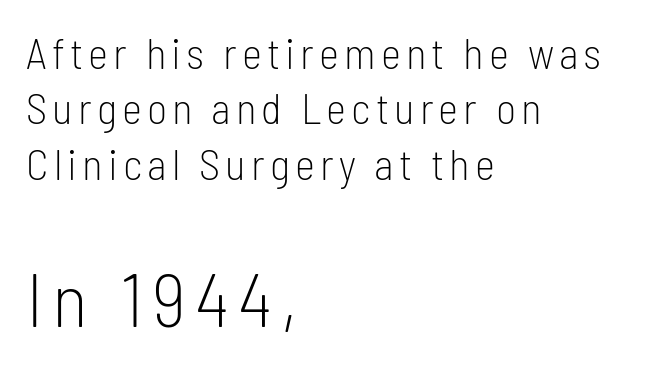
No italicization has been applied; the sample stays upright. The line-height multiplier appears to be the usual default. The foot of each line stays bare and open. Check where the strokes stop: nothing finishes them off — pure sans. The letters advance in unequal steps, a hallmark of proportional type. The setting favours the left margin, as ordinary paragraphs usually do.
